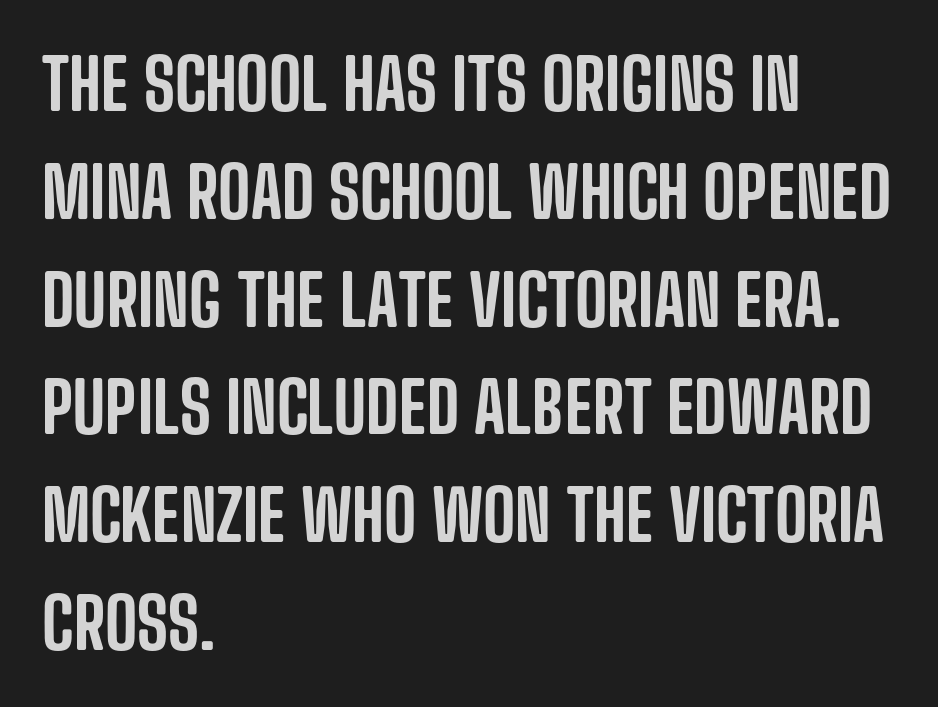
{"serif": "no", "italic": "no", "width": "condensed", "stroke_contrast": "low", "x_height": "large", "monospaced": "no", "underline": "no", "align": "left", "line_spacing": "normal", "line_spacing_ratio": 1.54, "letter_spacing": "normal", "letter_spacing_em": 0.0, "glyph_px": 70}
